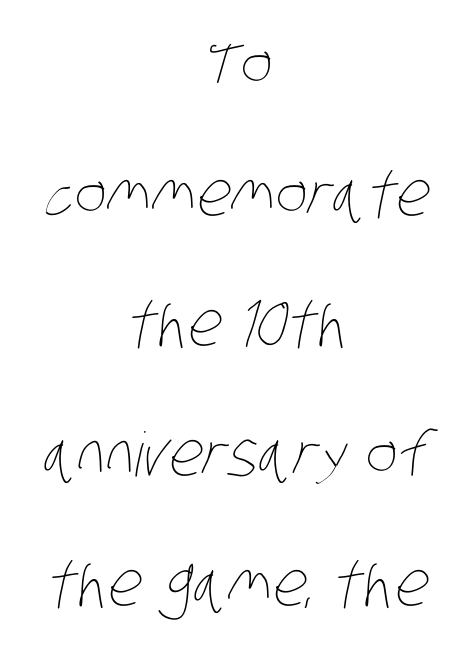
Q: Is the text bold? A: No.
Q: Is the text underlined? A: No.
Q: How is the paragraph aligned? A: Centered.
Q: Is the spacing between letters normal or unusually wide? A: Normal.
Q: Is the spacing between lines tight, normal or loose? A: Loose.
Q: Width (condensed, normal, or wide)? A: Condensed.
Q: Stroke contrast? A: Low.
Q: x-height? A: Large.
Q: Monospaced? A: No.
